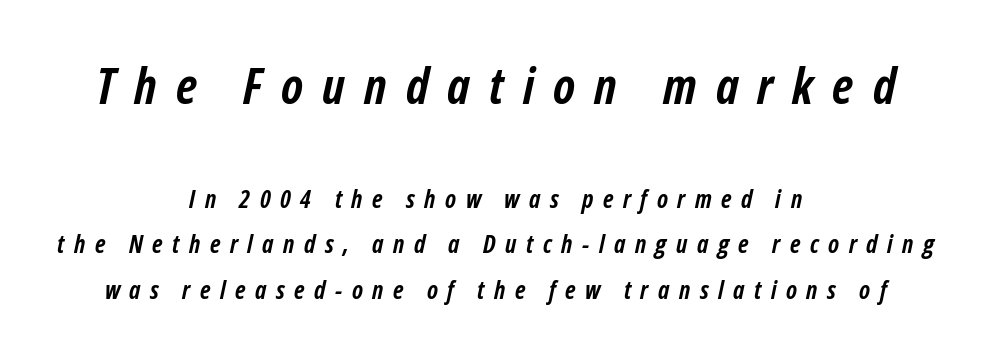
Q: Is the text bold? A: Yes.
Q: Is the text italic (slanted)? A: Yes, it leans right by about 12 degrees.
Q: Is the text underlined? A: No.
Q: How is the paragraph aligned? A: Centered.
Q: Is the spacing between letters normal or unusually wide? A: Unusually wide.
Q: Which block of text is set in a larger size, the first (top) or the second (bottom)? A: The first (top) one.
Q: Width (condensed, normal, or wide)? A: Condensed.
Q: Stroke contrast? A: Low.
Q: x-height? A: Medium.
Q: Monospaced? A: No.
